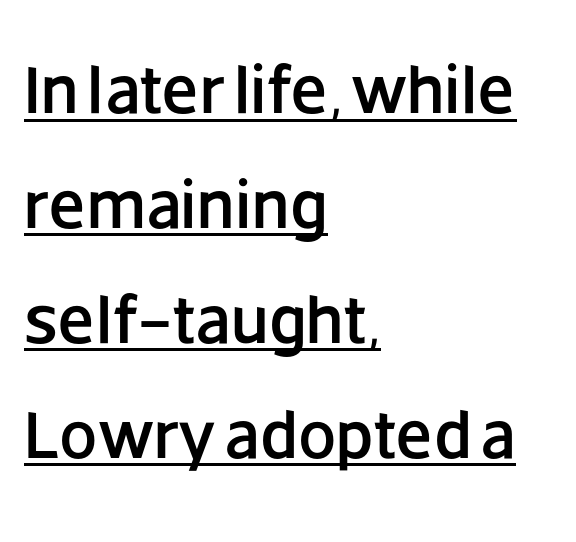
Q: Is the text italic (slanted)? A: No, it is upright.
Q: Is the typeface a serif or a sans-serif typeface? A: Sans-serif.
Q: Is the text underlined? A: Yes.
Q: How is the paragraph aligned? A: Left-aligned.
Q: Is the spacing between letters normal or unusually wide? A: Normal.
Q: Is the spacing between lines tight, normal or loose? A: Normal.
Q: Width (condensed, normal, or wide)? A: Normal.
Q: Stroke contrast? A: Low.
Q: x-height? A: Large.
Q: Monospaced? A: No.
